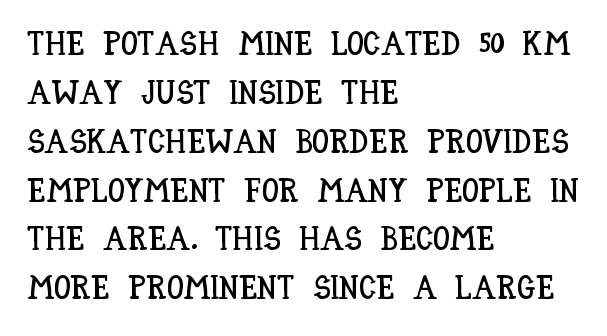
{"italic": "no", "width": "condensed", "stroke_contrast": "low", "x_height": "large", "monospaced": "no", "underline": "no", "align": "left", "line_spacing": "normal", "line_spacing_ratio": 1.48, "letter_spacing": "normal", "letter_spacing_em": 0.0, "glyph_px": 33}
